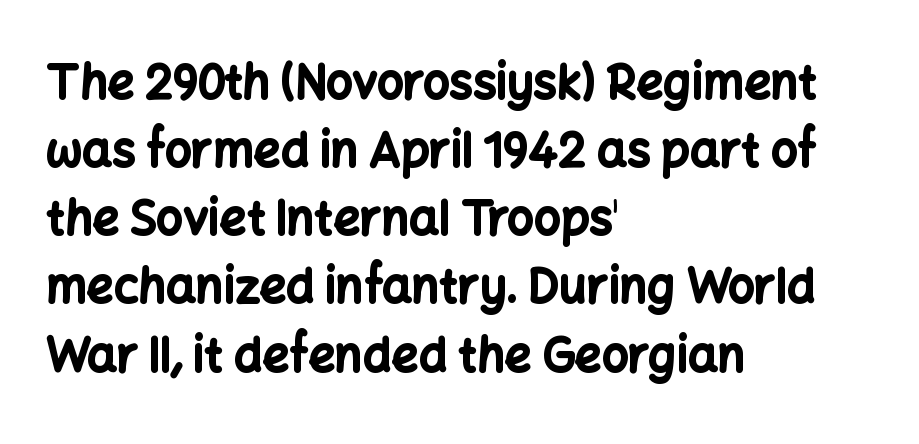
Q: Is the text bold? A: Yes.
Q: Is the text italic (slanted)? A: No, it is upright.
Q: Is the typeface a serif or a sans-serif typeface? A: Sans-serif.
Q: Is the text underlined? A: No.
Q: How is the paragraph aligned? A: Left-aligned.
Q: Is the spacing between letters normal or unusually wide? A: Normal.
Q: Is the spacing between lines tight, normal or loose? A: Normal.
Q: Width (condensed, normal, or wide)? A: Normal.
Q: Stroke contrast? A: Low.
Q: x-height? A: Medium.
Q: Monospaced? A: No.
